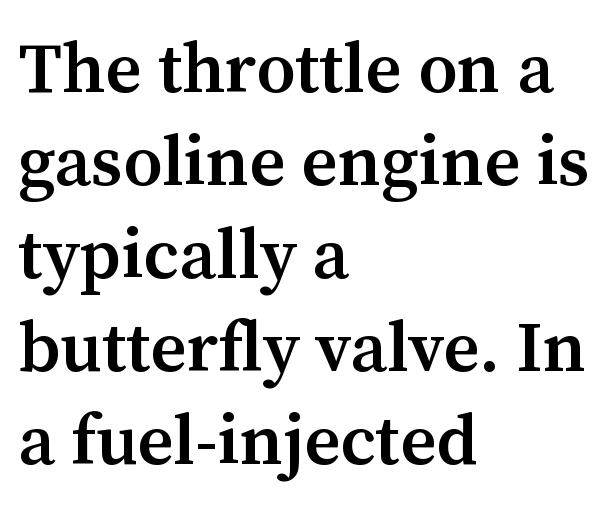
The image shows 71 px semibold serif type, upright; set left-aligned, normal line spacing (1.31x), normal letter spacing, not underlined; medium stroke contrast and a medium x-height.
